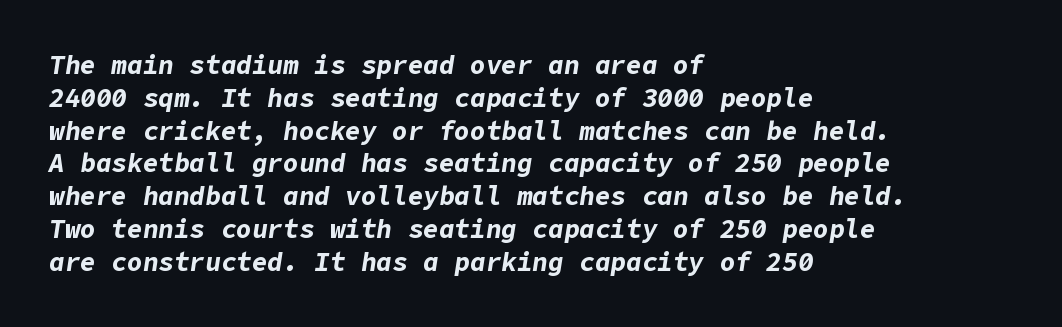
Students, observe: this is what conventionally led text looks like. Tall strokes in this sample are angled rather than plumb. A dark, heavy texture on the line: the type is bold. Only glyphs here, with clear space below each row.
